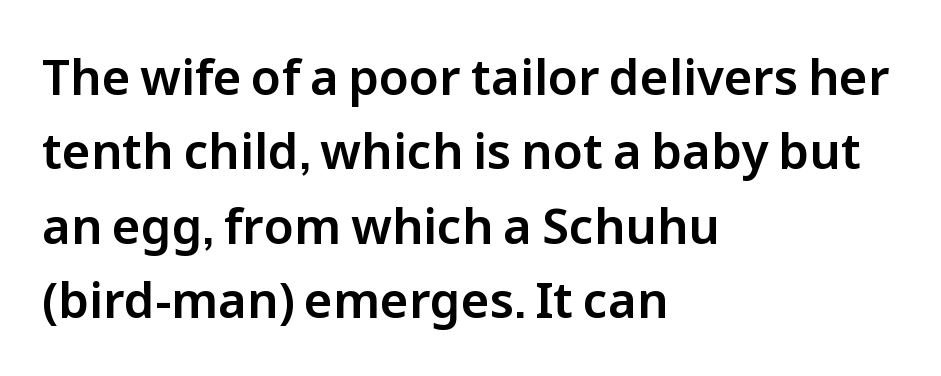
The image shows 49 px sans-serif type, upright; set left-aligned, normal line spacing (1.52x), normal letter spacing, not underlined; low stroke contrast and a medium x-height.
